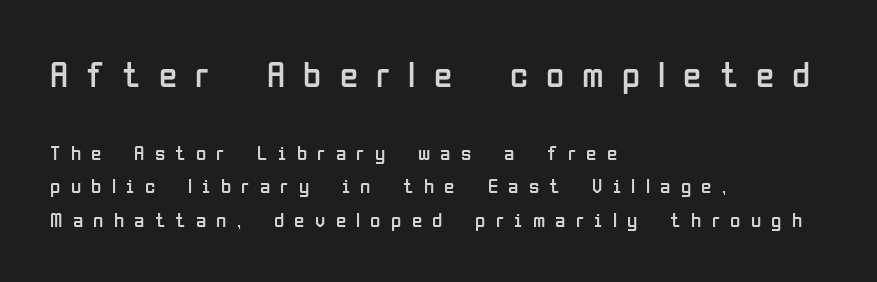
The image shows 37 px regular-weight, condensed sans-serif type, upright; set left-aligned, normal line spacing (1.6x), unusually wide letter spacing (+0.49 em), not underlined; the first (top) block is 1.76x larger; low stroke contrast and a medium x-height.
